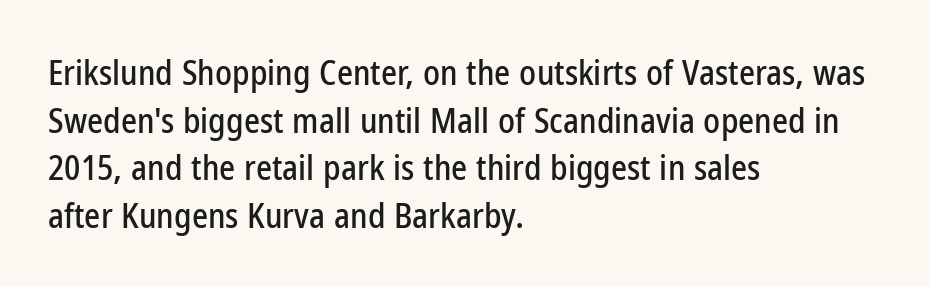
The typeface chosen for these lines omits serifs. This sample keeps an unexceptional amount of space between lines. Letter spacing: default. Teacher's note: observe the even left margin — that is flush-left alignment. The rendering uses natural spacing where letterforms have individual widths.
